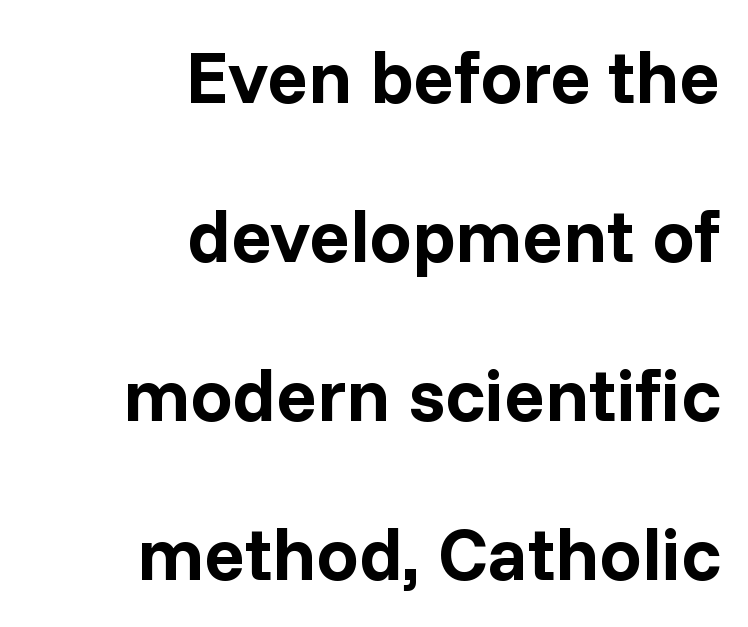
Q: Is the text bold? A: Yes.
Q: Is the text italic (slanted)? A: No, it is upright.
Q: Is the typeface a serif or a sans-serif typeface? A: Sans-serif.
Q: Is the text underlined? A: No.
Q: How is the paragraph aligned? A: Right-aligned.
Q: Is the spacing between letters normal or unusually wide? A: Normal.
Q: Is the spacing between lines tight, normal or loose? A: Loose.
Q: Width (condensed, normal, or wide)? A: Normal.
Q: Stroke contrast? A: Low.
Q: x-height? A: Medium.
Q: Monospaced? A: No.
